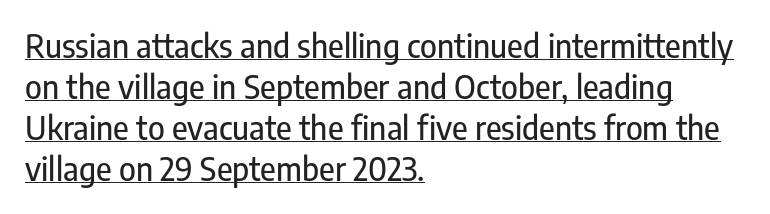
Classification — sans serif. Underline: present. Ordinary non-slanted type is in use. In CSS terms this would be text-align: left. Reading down the column, the eye jumps a familiar distance to each next line.
